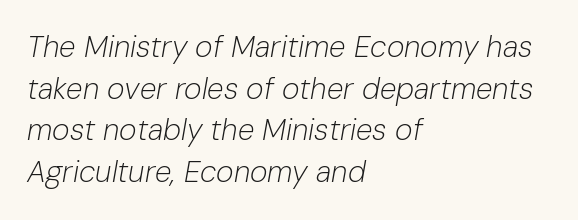
The image shows 30 px light type, italic (leaning right); set left-aligned, normal line spacing (1.39x), normal letter spacing, not underlined; low stroke contrast and a medium x-height.
